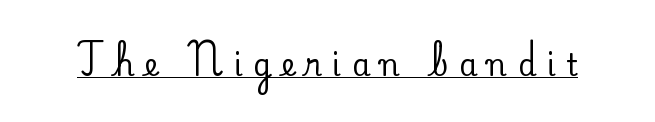
Here the glyphs are tracked loosely, breaking word shapes into spaced letters. Check where the strokes stop: tiny serifs finish them off. A continuous stroke trails under the words, as in a hyperlink. Upright lettering throughout.
